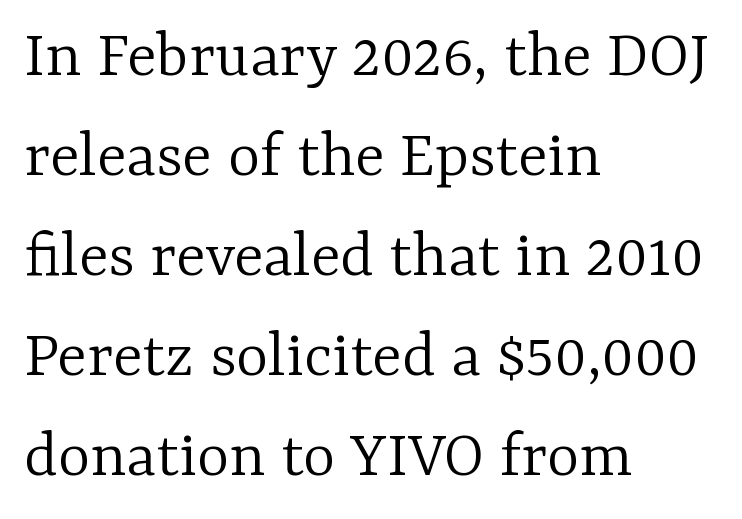
The image shows 69 px light serif type, upright; set left-aligned, normal line spacing (1.45x), normal letter spacing, not underlined; low stroke contrast and a medium x-height.
